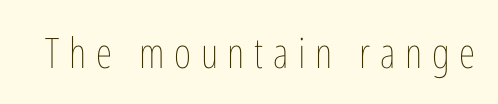
Q: Is the text bold? A: No.
Q: Is the text italic (slanted)? A: No, it is upright.
Q: Is the text underlined? A: No.
Q: Is the spacing between letters normal or unusually wide? A: Unusually wide.
Q: Width (condensed, normal, or wide)? A: Condensed.
Q: Stroke contrast? A: Low.
Q: x-height? A: Medium.
Q: Monospaced? A: No.
